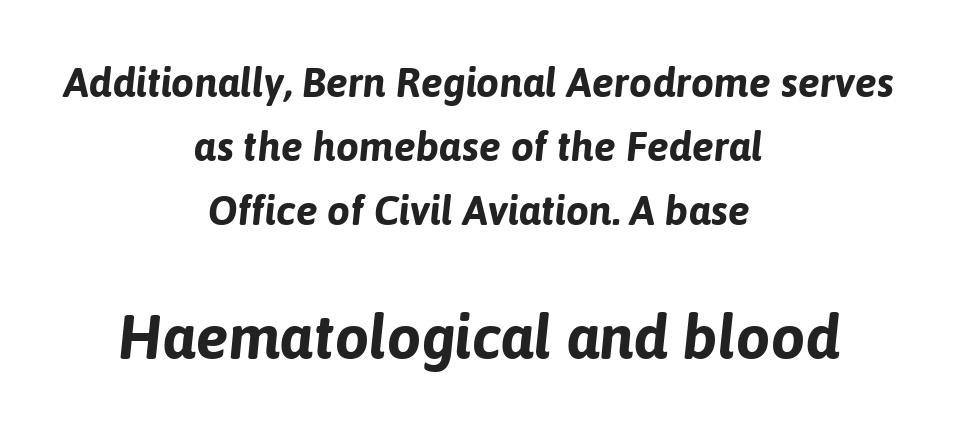
Q: Is the text bold? A: Yes.
Q: Is the text italic (slanted)? A: Yes, it leans right by about 6 degrees.
Q: Is the text underlined? A: No.
Q: How is the paragraph aligned? A: Centered.
Q: Is the spacing between letters normal or unusually wide? A: Normal.
Q: Is the spacing between lines tight, normal or loose? A: Normal.
Q: Which block of text is set in a larger size, the first (top) or the second (bottom)? A: The second (bottom) one.
Q: Width (condensed, normal, or wide)? A: Normal.
Q: Stroke contrast? A: Low.
Q: x-height? A: Medium.
Q: Monospaced? A: No.
